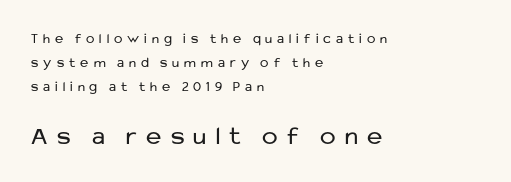
Q: Is the text bold? A: No.
Q: Is the text italic (slanted)? A: No, it is upright.
Q: Is the text underlined? A: No.
Q: How is the paragraph aligned? A: Left-aligned.
Q: Is the spacing between letters normal or unusually wide? A: Unusually wide.
Q: Is the spacing between lines tight, normal or loose? A: Normal.
Q: Which block of text is set in a larger size, the first (top) or the second (bottom)? A: The second (bottom) one.
